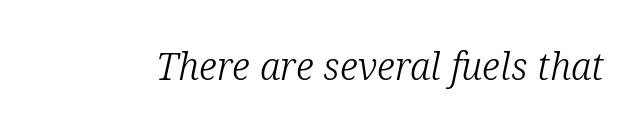
Q: Is the text bold? A: No.
Q: Is the text italic (slanted)? A: Yes, it leans right by about 12 degrees.
Q: Is the typeface a serif or a sans-serif typeface? A: Serif.
Q: Is the text underlined? A: No.
Q: Is the spacing between letters normal or unusually wide? A: Normal.
Q: Width (condensed, normal, or wide)? A: Normal.
Q: Stroke contrast? A: Low.
Q: x-height? A: Medium.
Q: Monospaced? A: No.
